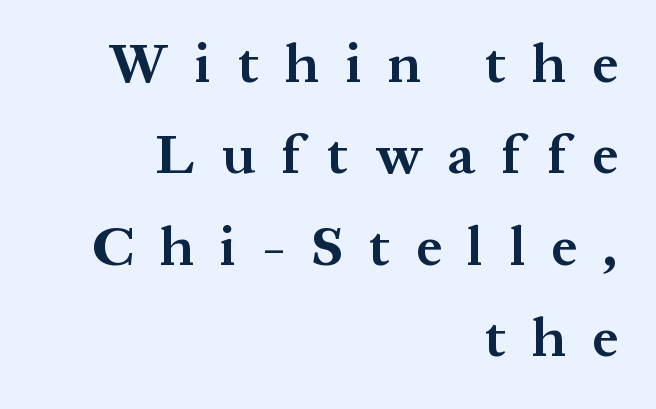
The image shows 56 px bold serif type, upright; set right-aligned, normal line spacing (1.63x), unusually wide letter spacing (+0.47 em), not underlined; medium stroke contrast and a medium x-height.
